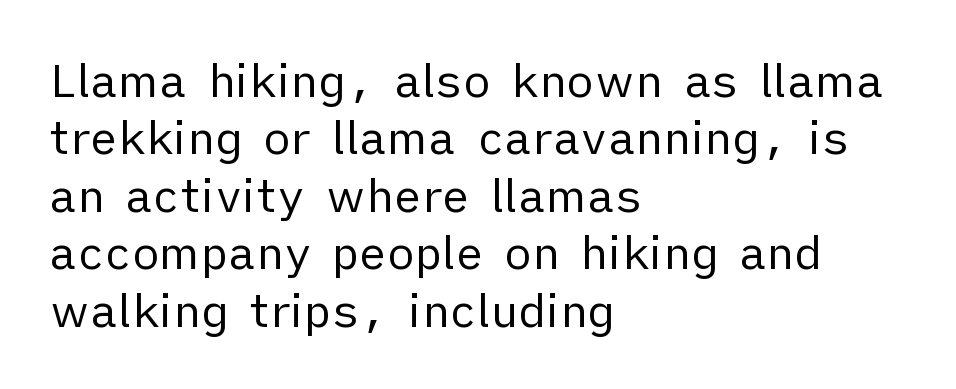
The words here are not underlined. A roman cut, with each character standing at attention. There is no visible air inserted between adjacent glyphs. The type family on display is of the sans-serif kind.
